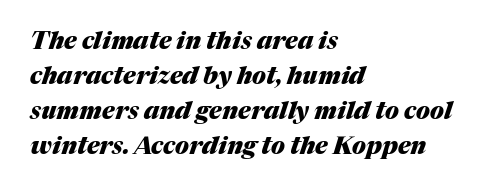
These lines stack with their left ends in a neat column. The line-height multiplier appears to be the usual default. This is heavy type, rendered in bold. The glyphs are unaccompanied by any horizontal stroke below them. In terms of posture, this sample is oblique.
